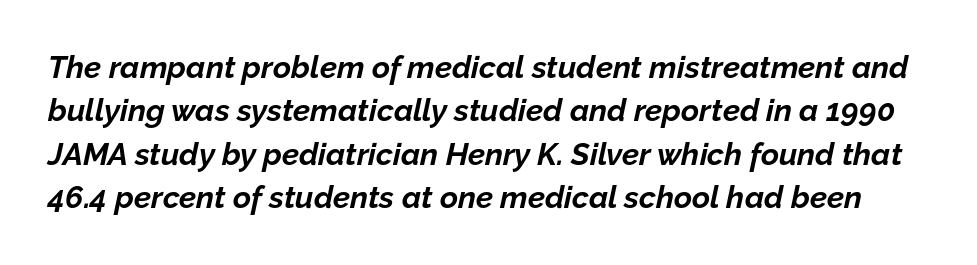
{"italic": "yes", "lean": "right", "slant_degrees": 12, "bold": "yes", "weight": "bold", "width": "normal", "stroke_contrast": "low", "x_height": "medium", "monospaced": "no", "underline": "no", "line_spacing": "normal", "line_spacing_ratio": 1.4, "letter_spacing": "normal", "letter_spacing_em": 0.0, "glyph_px": 31}
